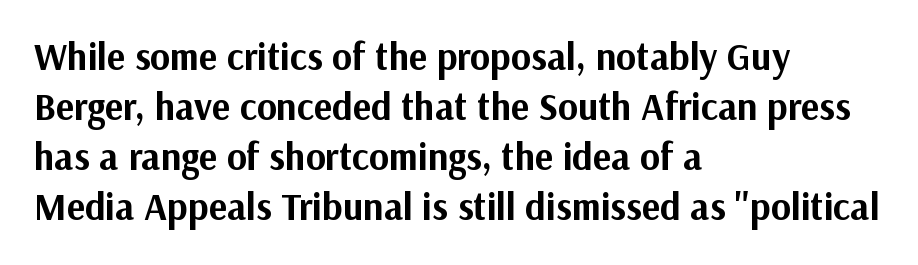
Q: Is the text bold? A: Yes.
Q: Is the text italic (slanted)? A: No, it is upright.
Q: Is the typeface a serif or a sans-serif typeface? A: Sans-serif.
Q: Is the text underlined? A: No.
Q: How is the paragraph aligned? A: Left-aligned.
Q: Is the spacing between letters normal or unusually wide? A: Normal.
Q: Is the spacing between lines tight, normal or loose? A: Normal.
Q: Width (condensed, normal, or wide)? A: Normal.
Q: Stroke contrast? A: Medium.
Q: x-height? A: Medium.
Q: Monospaced? A: No.
